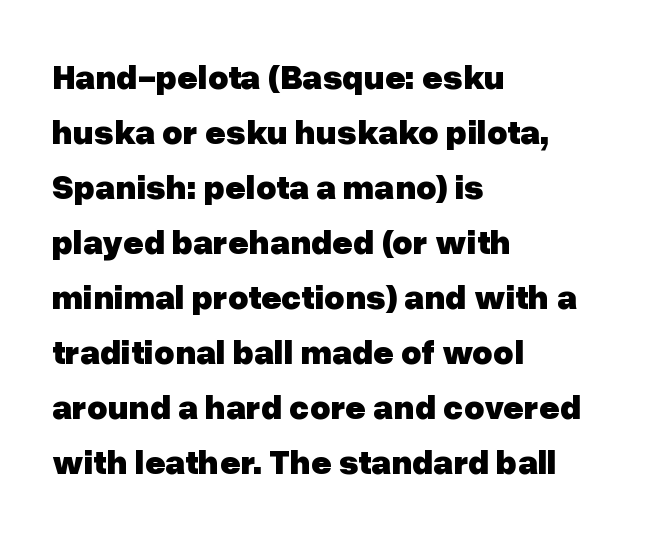
{"serif": "no", "italic": "no", "bold": "yes", "weight": "heavy", "width": "normal", "stroke_contrast": "low", "x_height": "medium", "monospaced": "no", "underline": "no", "align": "left", "line_spacing": "normal", "line_spacing_ratio": 1.57, "letter_spacing": "normal", "letter_spacing_em": 0.0, "glyph_px": 35}
